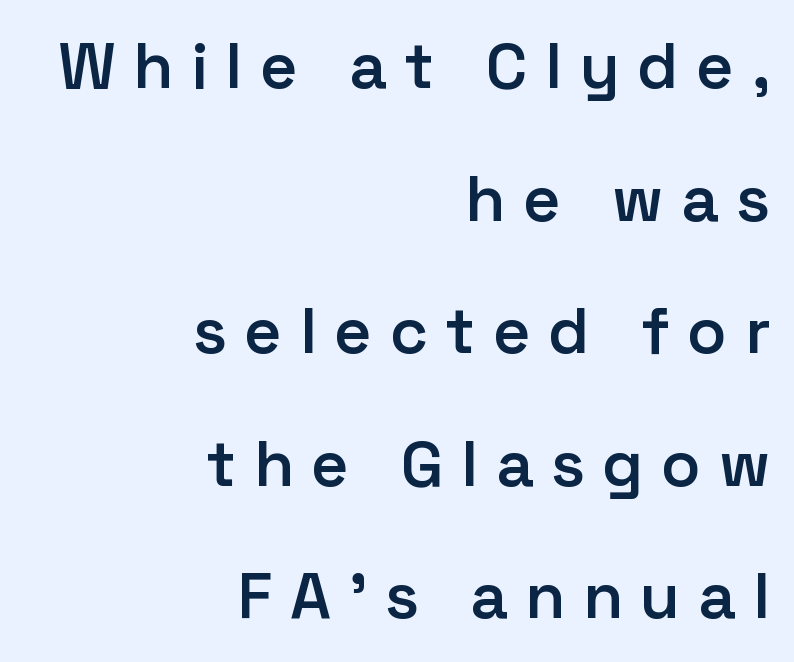
{"serif": "no", "italic": "no", "bold": "semi", "weight": "semibold", "width": "normal", "stroke_contrast": "low", "x_height": "medium", "monospaced": "no", "underline": "no", "align": "right", "line_spacing": "loose", "line_spacing_ratio": 2.04, "letter_spacing": "wide", "letter_spacing_em": 0.27, "glyph_px": 65}
